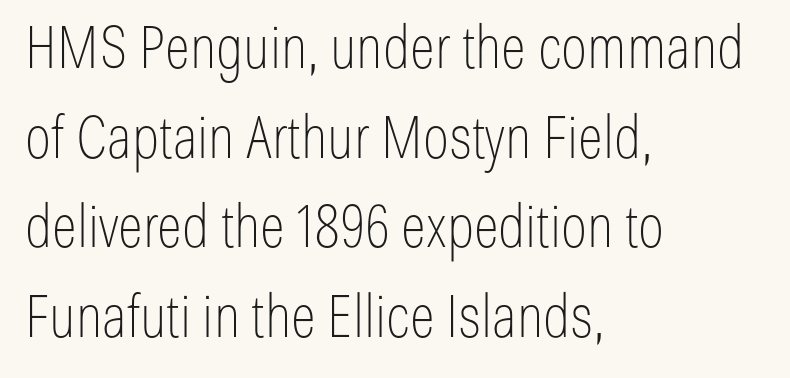
The image shows 59 px thin, condensed sans-serif type, upright; set left-aligned, normal line spacing (1.52x), normal letter spacing, not underlined; low stroke contrast and a medium x-height.
